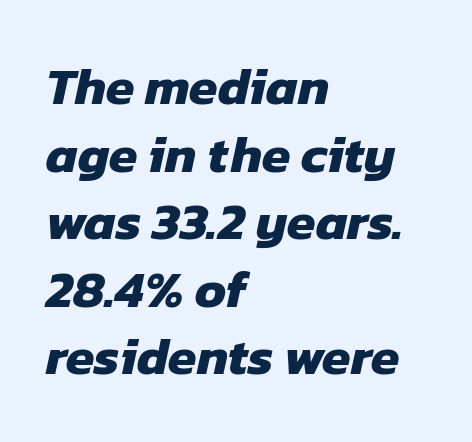
Looks like regular typesetting: each glyph gets only the width it needs. You'd pick this weight for a headline — it's a proper bold. Check under the words: just untouched page. The glyphs in this specimen are sans serif. Default kerning and tracking; the words read as compact shapes. Regarding leading, the lines here are spaced in the standard way.
